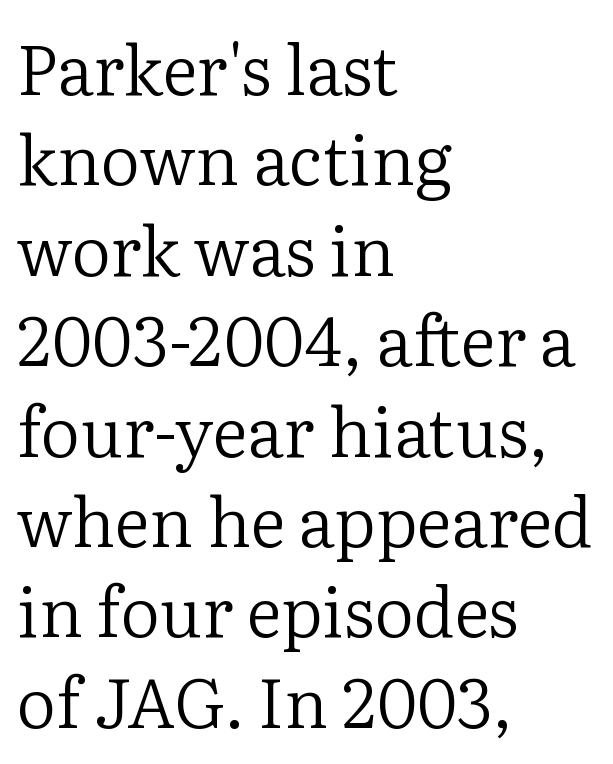
Is this a heavy cut? Hardly; it is regular or lighter. Regarding leading, the lines here are spaced in the standard way. To sum up the face: it has serifs. The words here are not underlined. Looks like regular typesetting: each glyph gets only the width it needs. How are the letters spaced? Ordinarily, with no added tracking.
